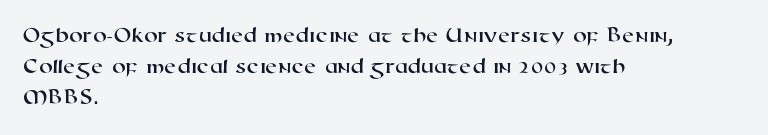
Check the space under the baseline: it is left empty. The rag falls on the right side of this text block. The passage shown has conventional tracking throughout. Each new line begins a customary step beneath the previous one.
